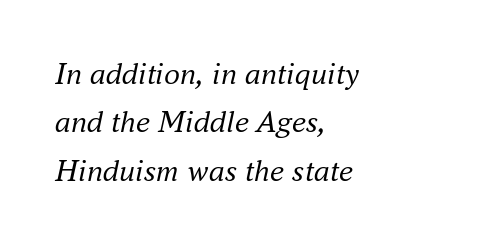
The image shows 32 px regular-weight serif type, italic (leaning right); set left-aligned, normal line spacing (1.51x), normal letter spacing, not underlined; medium stroke contrast and a small x-height.
